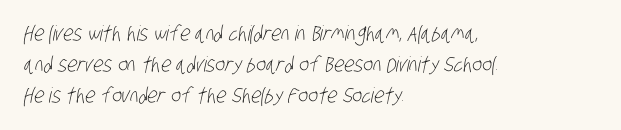
The face used here is rendered with its standard letterfit. The typesetter chose a ragged-right arrangement here. Quick note: interline space is typical. Letters rest on an invisible, unmarked baseline. The face looks like a standard text weight, possibly lighter.
